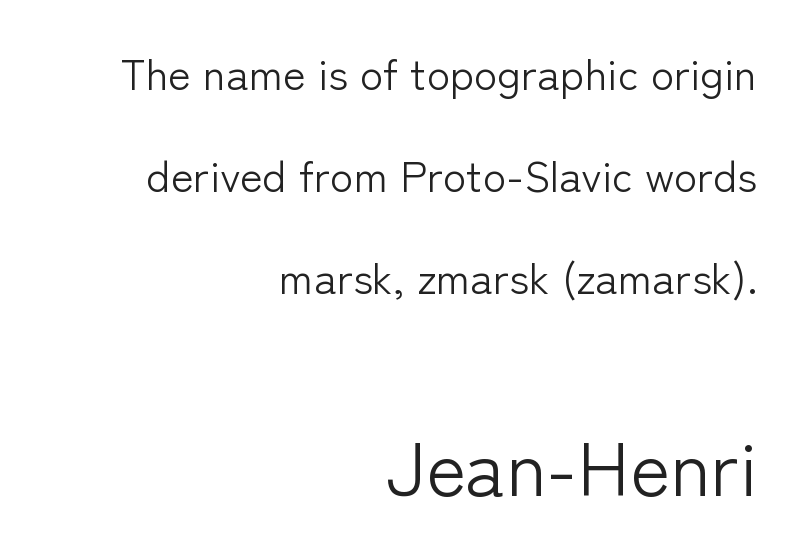
Every row of glyphs terminates at an identical x-position on the right. Underline: absent. No letter is thick-stroked: the sample isn't bold. The specimen reads as upright at a glance. Proportional: the letters do not fall into vertical columns. Compare the two chunks: the lower has the greater cap height.
